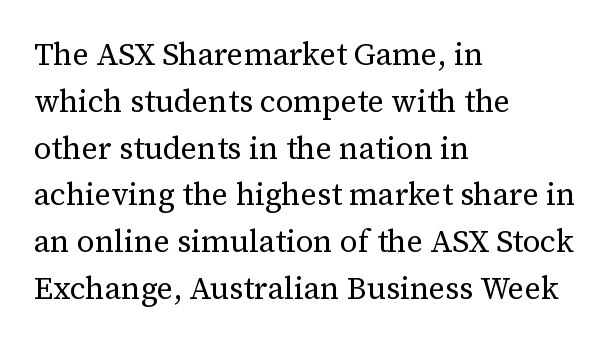
The image shows 31 px regular-weight serif type, upright; set left-aligned, normal line spacing (1.51x), normal letter spacing, not underlined; medium stroke contrast and a medium x-height.
